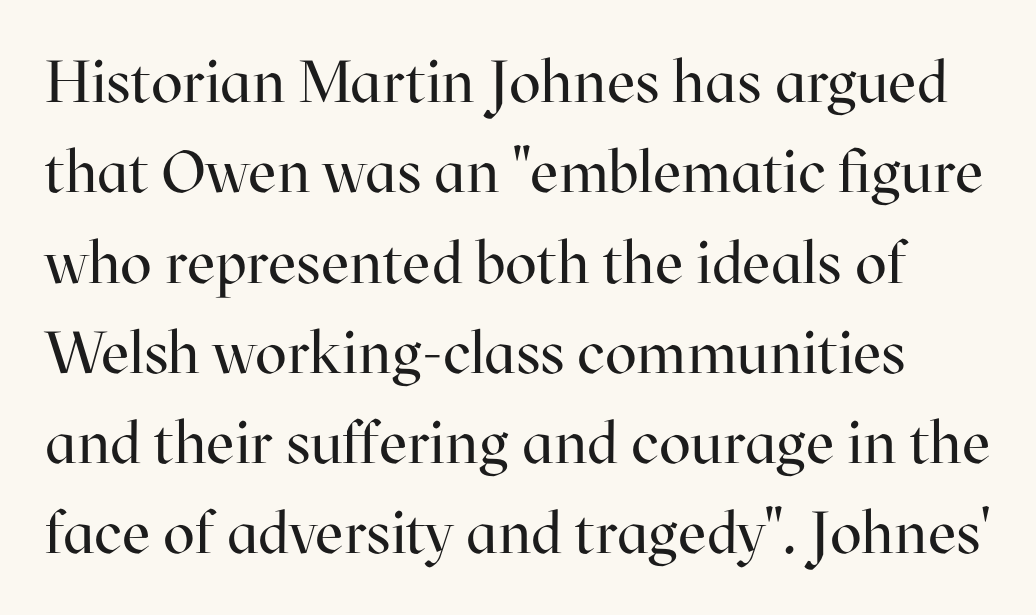
The image shows 59 px regular-weight serif type, upright; set normal line spacing (1.53x), normal letter spacing, not underlined; high stroke contrast and a medium x-height.
